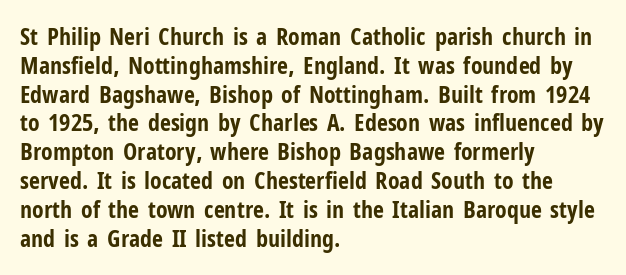
{"italic": "no", "bold": "yes", "underline": "no", "align": "left", "line_spacing_ratio": 1.2, "letter_spacing": "normal", "letter_spacing_em": 0.0, "glyph_px": 24}
